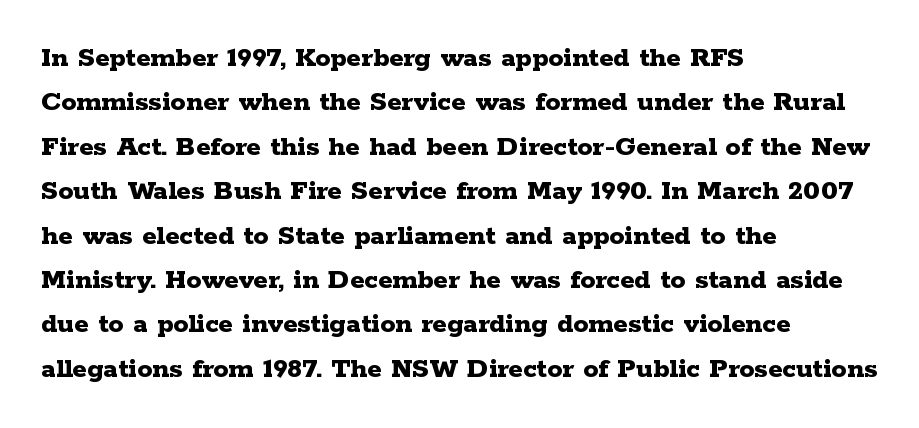
Does the copy run flush right? No — it runs flush left. The line-height multiplier appears to be the usual default. Tracking here is standard; glyphs follow each other at the usual distance. The letters stand upright; this is a roman face.
